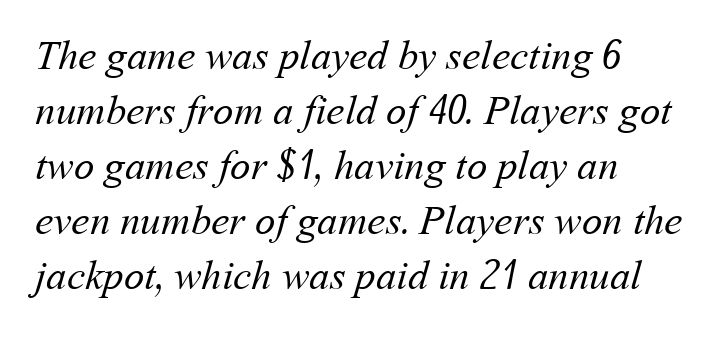
On a weight scale, this lands at 450 or below. The letters sit at their default tracking, neither squeezed nor spread. The lines sit at an ordinary, default distance from one another. Line starts are locked; line ends wander.
